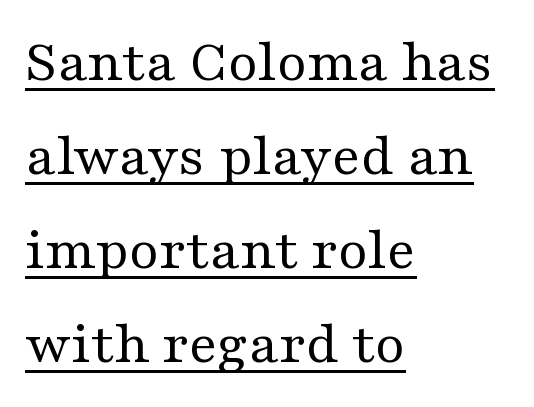
Q: Is the text bold? A: No.
Q: Is the text italic (slanted)? A: No, it is upright.
Q: Is the typeface a serif or a sans-serif typeface? A: Serif.
Q: Is the text underlined? A: Yes.
Q: How is the paragraph aligned? A: Left-aligned.
Q: Is the spacing between letters normal or unusually wide? A: Normal.
Q: Is the spacing between lines tight, normal or loose? A: Normal.
Q: Width (condensed, normal, or wide)? A: Wide.
Q: Stroke contrast? A: Medium.
Q: x-height? A: Medium.
Q: Monospaced? A: No.
